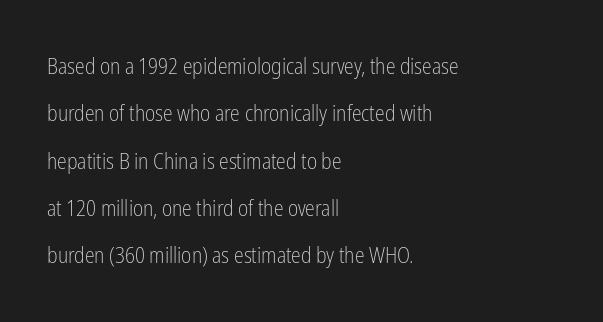
The image shows 22 px text type, upright; set left-aligned, loose line spacing (2.15x), normal letter spacing, not underlined.
